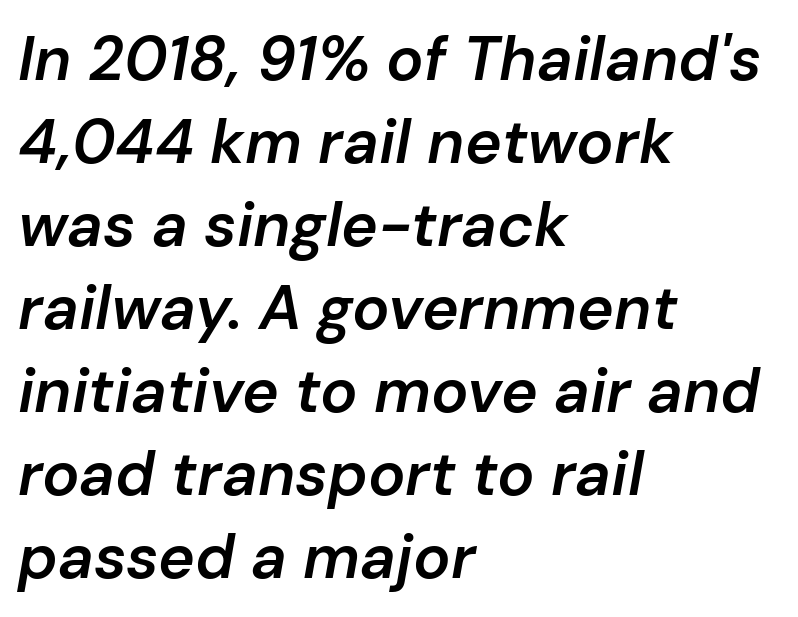
Every letter is mildly thick-stroked: semibold rather than bold. In terms of leading, this rendering sits right in the middle. This sample uses an oblique cut, with every glyph tilted off the vertical. Think of a printed novel: that variable character pitch is what you see here.
